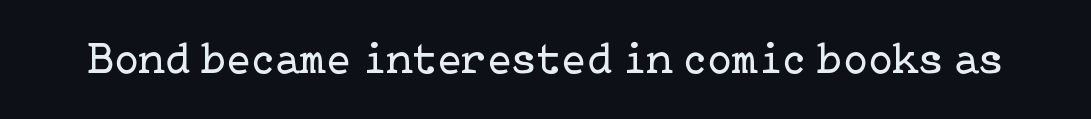
The image shows 45 px regular-weight serif type, upright; set normal letter spacing, not underlined; low stroke contrast and a medium x-height.
